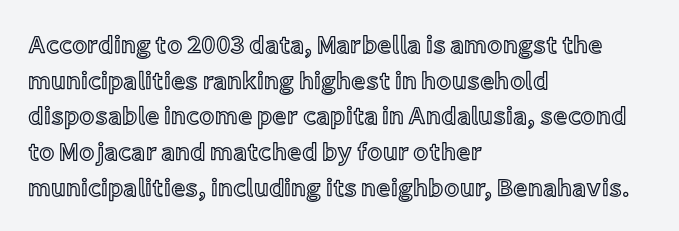
{"italic": "no", "underline": "no", "align": "left", "line_spacing": "normal", "line_spacing_ratio": 1.43, "letter_spacing": "normal", "letter_spacing_em": 0.0, "glyph_px": 25}
